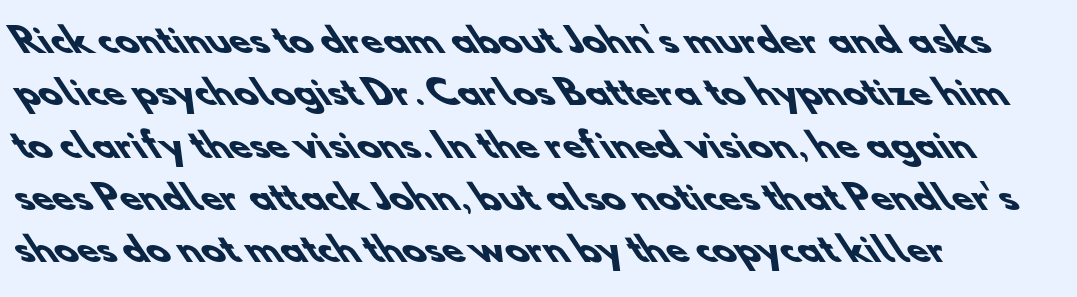
What kind of face is this? One without serifs — a sans. Underline: absent. What stands out about the letter spacing? Nothing — it is the standard amount. In terms of leading, this rendering sits right in the middle.
